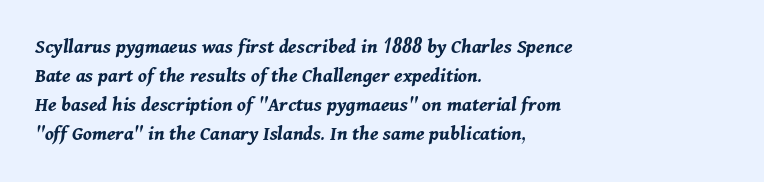
The image shows 21 px bold type, italic (leaning right); set left-aligned, normal line spacing (1.38x), normal letter spacing, not underlined.
